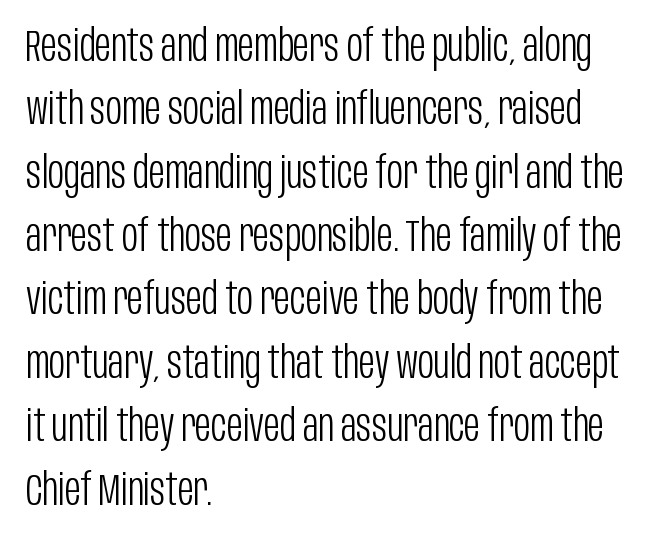
{"serif": "no", "italic": "no", "bold": "no", "weight": "light", "width": "condensed", "stroke_contrast": "low", "x_height": "large", "monospaced": "no", "underline": "no", "align": "left", "line_spacing": "normal", "line_spacing_ratio": 1.44, "letter_spacing": "normal", "letter_spacing_em": 0.0, "glyph_px": 44}
